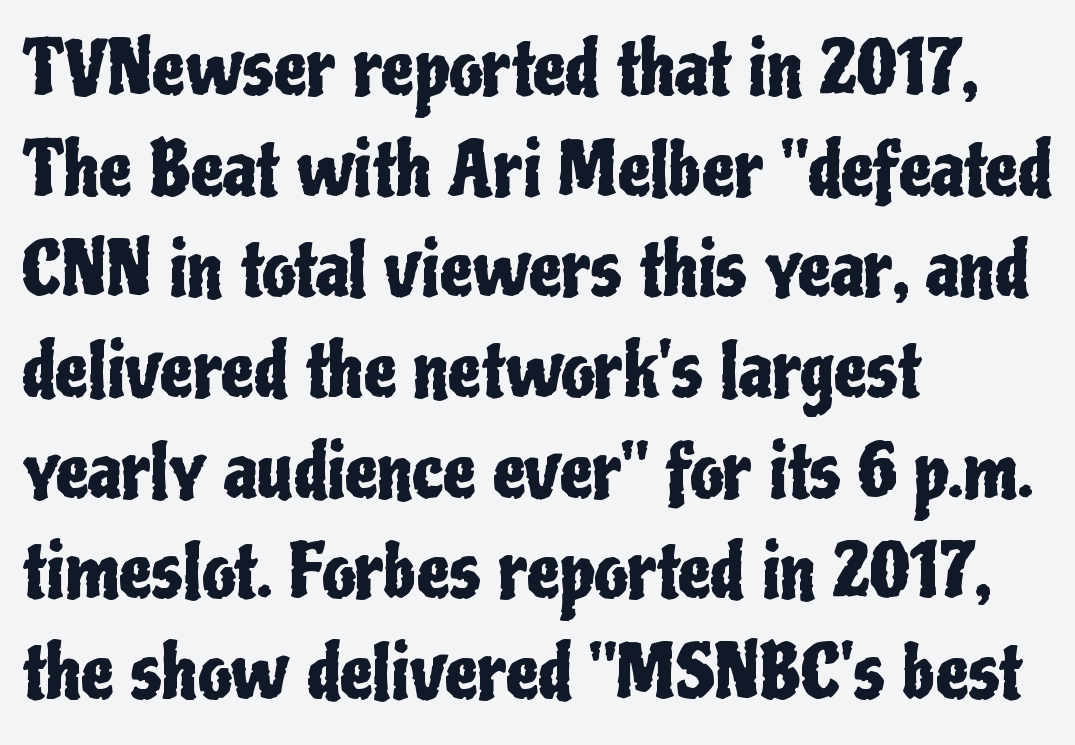
These lines were composed using upright roman letters. A student would call this left alignment; a typographer would say flush left, rag right. The designer went with a sans here, leaving each stem footless. Look at the tracking — it's just the regular setting, nothing added. Summary of vertical rhythm: regular, with standard interline spacing. The rendering uses natural spacing where letterforms have individual widths.
